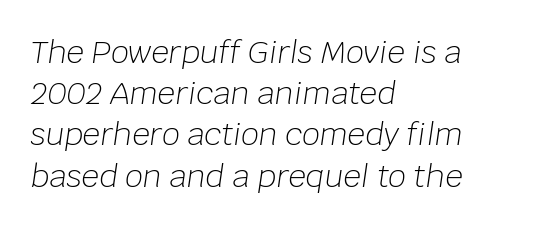
{"italic": "yes", "lean": "right", "slant_degrees": 8, "bold": "no", "weight": "light", "width": "normal", "stroke_contrast": "low", "x_height": "large", "monospaced": "no", "underline": "no", "align": "left", "line_spacing": "normal", "line_spacing_ratio": 1.33, "letter_spacing": "normal", "letter_spacing_em": 0.0, "glyph_px": 31}
